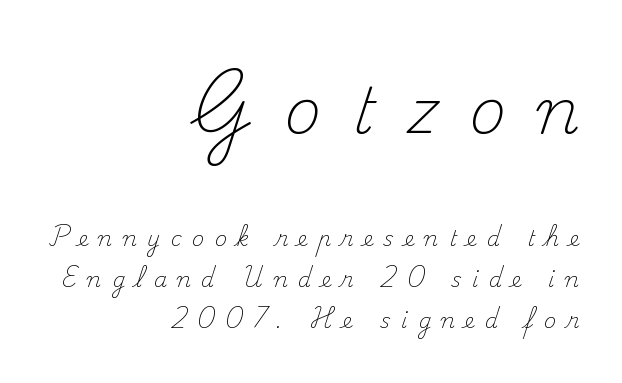
{"serif": "yes", "bold": "no", "weight": "light", "width": "normal", "stroke_contrast": "medium", "x_height": "small", "monospaced": "no", "underline": "no", "align": "right", "line_spacing": "loose", "line_spacing_ratio": 1.95, "letter_spacing": "wide", "letter_spacing_em": 0.49, "larger_block": "first", "size_ratio": 3.0, "glyph_px": 63}
